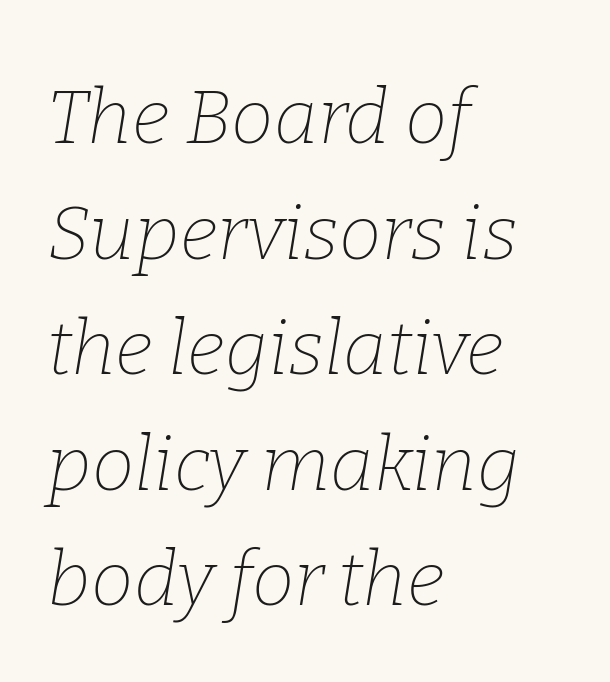
The image shows 76 px thin serif type, italic (leaning right); set left-aligned, normal line spacing (1.52x), normal letter spacing, not underlined; low stroke contrast and a medium x-height.
